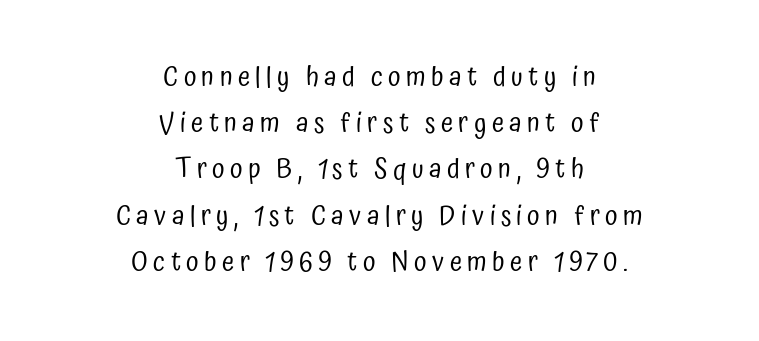
{"serif": "no", "italic": "no", "bold": "no", "weight": "regular", "width": "condensed", "stroke_contrast": "low", "x_height": "medium", "monospaced": "no", "underline": "no", "align": "center", "line_spacing": "normal", "line_spacing_ratio": 1.65, "glyph_px": 28}
